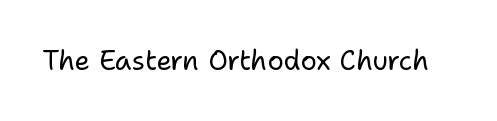
Has an underline been added? It has not. The type is set solid horizontally, with unmodified tracking. The characters are drawn with everyday or finer stroke widths. Every character sits straight up, as roman type does.
